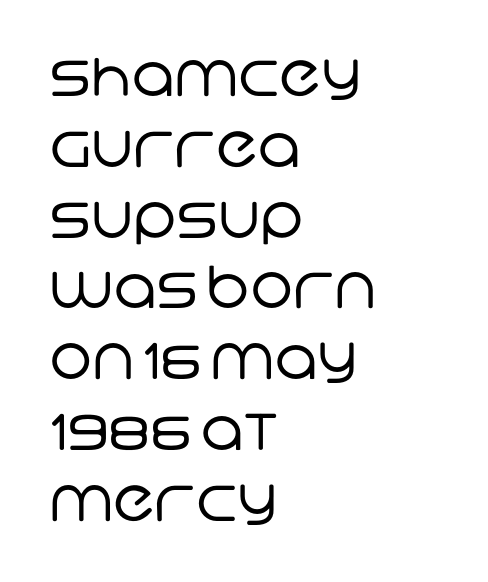
The words here are not underlined. The letters carry no serifs — their stems end cleanly without finishing strokes. Here the designer chose a conventional face with non-uniform glyph widths. Short and long lines alike share a common starting point at left. The strokes carry an ordinary text weight at most.
